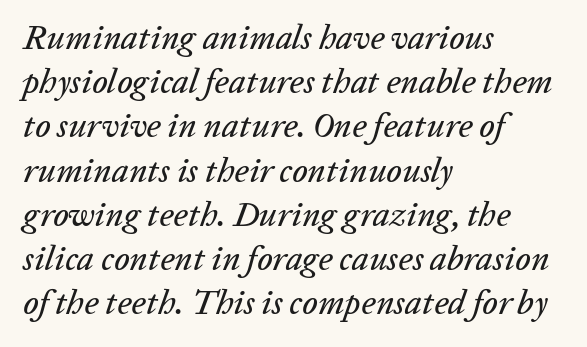
The passage shown is typed in a proportional face where columns would drift. Standard letterfit; no display-style spreading of the glyphs. Does the lettering tilt? It does — this is italic. No word sits above an underline. If you drew a ruler down the left edge, every line would touch it. Vertical spacing — default.
